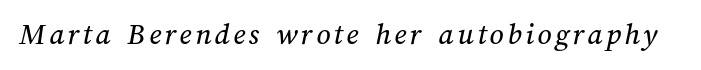
The area under the type is left untouched. You could not count columns in this text — the font is proportionally spaced.
